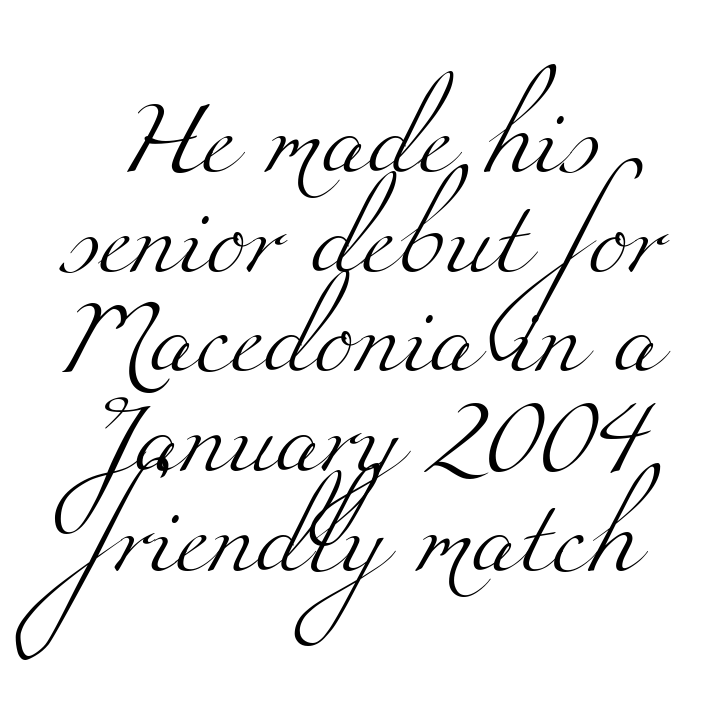
Q: Is the text bold? A: No.
Q: Is the text underlined? A: No.
Q: Is the spacing between letters normal or unusually wide? A: Normal.
Q: Is the spacing between lines tight, normal or loose? A: Normal.
Q: Width (condensed, normal, or wide)? A: Wide.
Q: Stroke contrast? A: Medium.
Q: x-height? A: Small.
Q: Monospaced? A: No.
